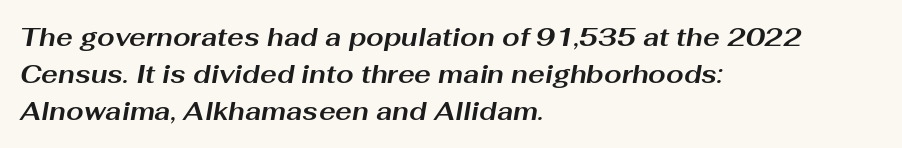
The image shows 25 px bold type, italic (leaning right); set left-aligned, normal line spacing (1.48x), normal letter spacing, not underlined.
